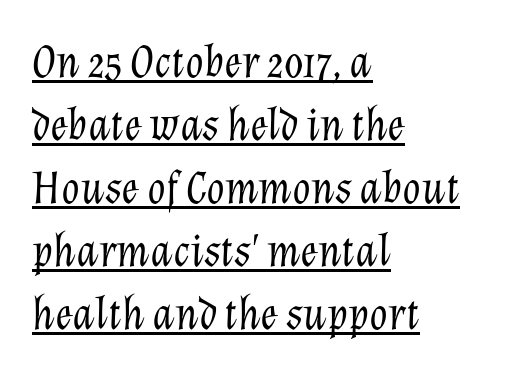
Q: Is the text bold? A: No.
Q: Is the text italic (slanted)? A: Yes, it leans right by about 12 degrees.
Q: Is the text underlined? A: Yes.
Q: How is the paragraph aligned? A: Left-aligned.
Q: Is the spacing between letters normal or unusually wide? A: Normal.
Q: Is the spacing between lines tight, normal or loose? A: Normal.
Q: Width (condensed, normal, or wide)? A: Normal.
Q: Stroke contrast? A: Low.
Q: x-height? A: Medium.
Q: Monospaced? A: No.
